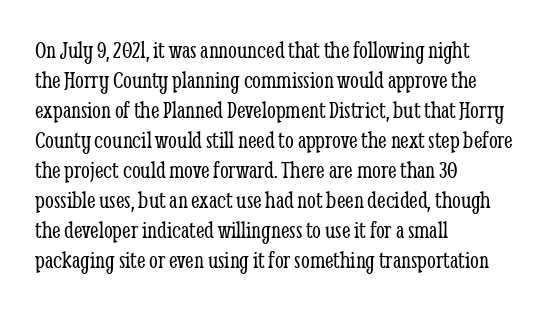
The image shows 25 px text type, upright; set left-aligned, line spacing 1.2x, normal letter spacing, not underlined.
